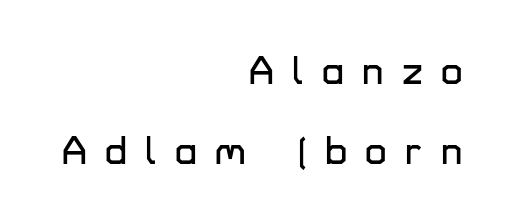
{"serif": "no", "italic": "no", "width": "normal", "stroke_contrast": "low", "x_height": "medium", "monospaced": "no", "underline": "no", "align": "right", "line_spacing": "loose", "line_spacing_ratio": 2.04, "letter_spacing": "wide", "letter_spacing_em": 0.47, "glyph_px": 39}
